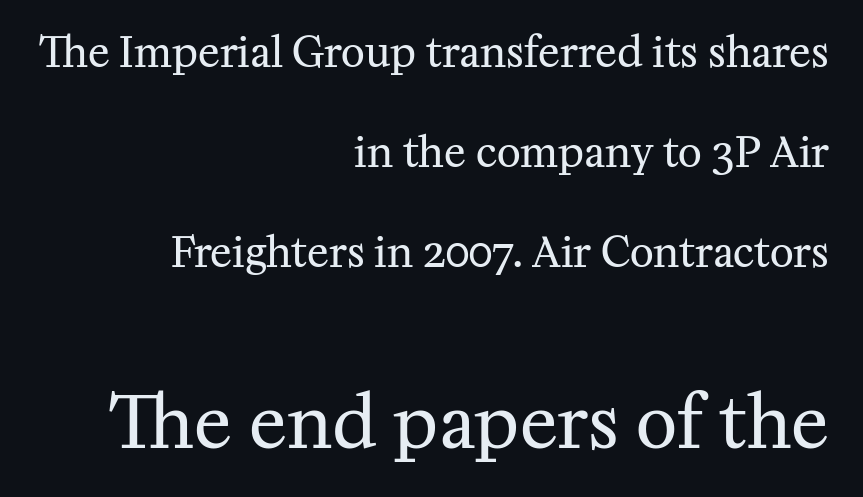
Q: Is the text bold? A: No.
Q: Is the text italic (slanted)? A: No, it is upright.
Q: Is the typeface a serif or a sans-serif typeface? A: Serif.
Q: Is the text underlined? A: No.
Q: How is the paragraph aligned? A: Right-aligned.
Q: Is the spacing between letters normal or unusually wide? A: Normal.
Q: Is the spacing between lines tight, normal or loose? A: Loose.
Q: Which block of text is set in a larger size, the first (top) or the second (bottom)? A: The second (bottom) one.
Q: Width (condensed, normal, or wide)? A: Normal.
Q: Stroke contrast? A: Medium.
Q: x-height? A: Medium.
Q: Monospaced? A: No.
